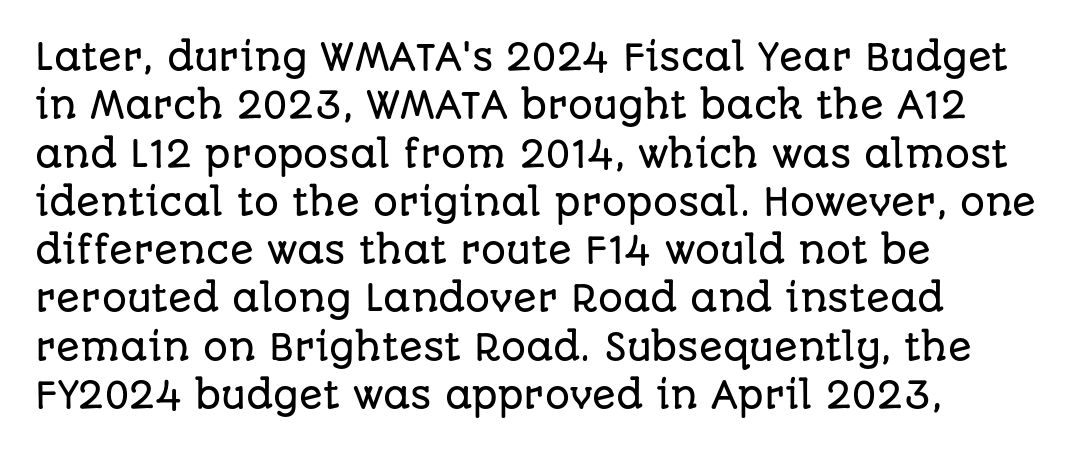
Q: Is the text italic (slanted)? A: No, it is upright.
Q: Is the typeface a serif or a sans-serif typeface? A: Sans-serif.
Q: Is the text underlined? A: No.
Q: How is the paragraph aligned? A: Left-aligned.
Q: Is the spacing between letters normal or unusually wide? A: Normal.
Q: Is the spacing between lines tight, normal or loose? A: Normal.
Q: Width (condensed, normal, or wide)? A: Normal.
Q: Stroke contrast? A: Low.
Q: x-height? A: Large.
Q: Monospaced? A: No.
